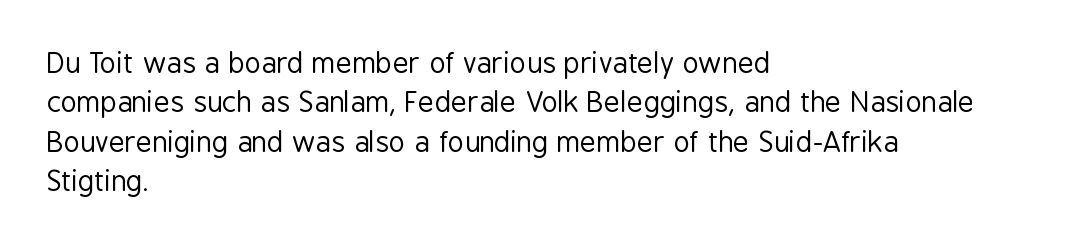
The image shows 28 px regular-weight, condensed sans-serif type, upright; set left-aligned, normal line spacing (1.41x), normal letter spacing, not underlined; low stroke contrast and a medium x-height.
